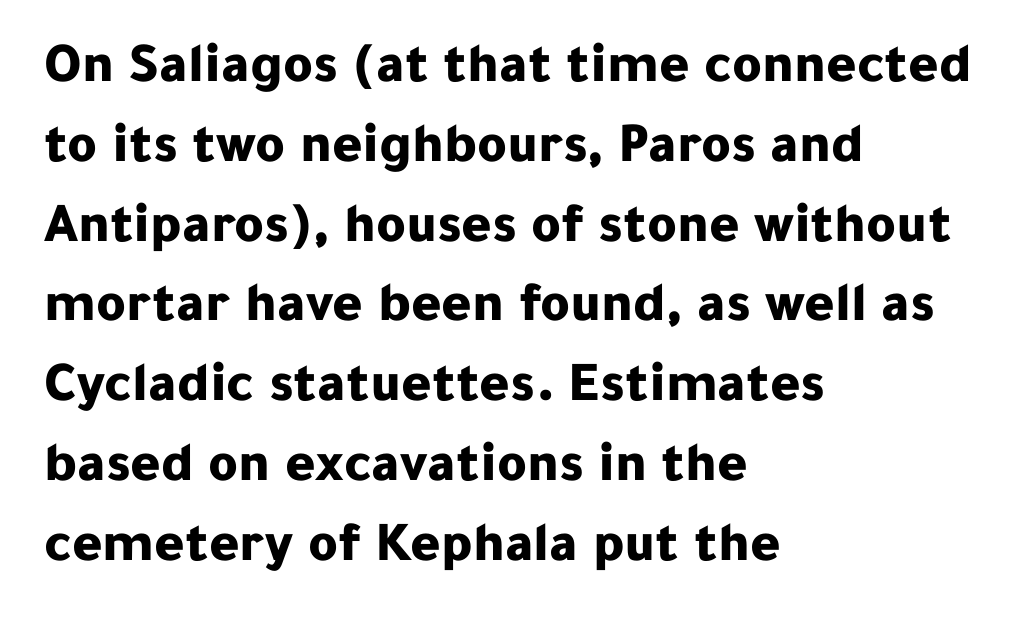
{"serif": "no", "italic": "no", "bold": "yes", "weight": "bold", "width": "normal", "stroke_contrast": "low", "x_height": "medium", "monospaced": "no", "underline": "no", "align": "left", "line_spacing": "normal", "line_spacing_ratio": 1.4, "letter_spacing": "normal", "letter_spacing_em": 0.0, "glyph_px": 57}
